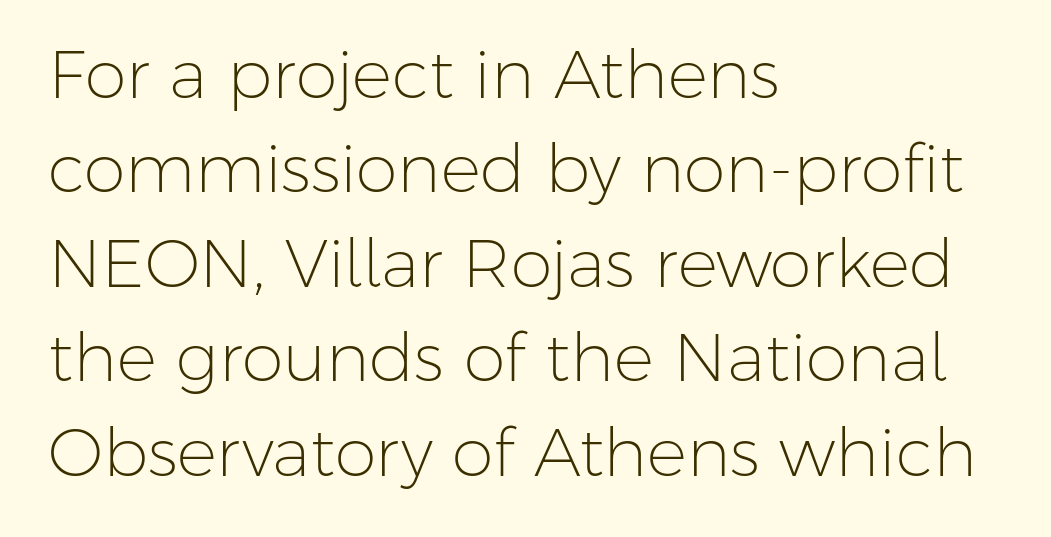
Q: Is the text bold? A: No.
Q: Is the text italic (slanted)? A: No, it is upright.
Q: Is the typeface a serif or a sans-serif typeface? A: Sans-serif.
Q: Is the text underlined? A: No.
Q: How is the paragraph aligned? A: Left-aligned.
Q: Is the spacing between letters normal or unusually wide? A: Normal.
Q: Is the spacing between lines tight, normal or loose? A: Normal.
Q: Width (condensed, normal, or wide)? A: Normal.
Q: Stroke contrast? A: Low.
Q: x-height? A: Medium.
Q: Monospaced? A: No.
